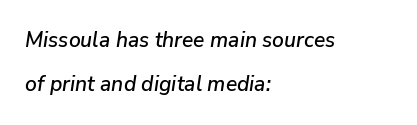
The image shows 21 px text type, italic (leaning right); set left-aligned, loose line spacing (2.1x), normal letter spacing, not underlined.
